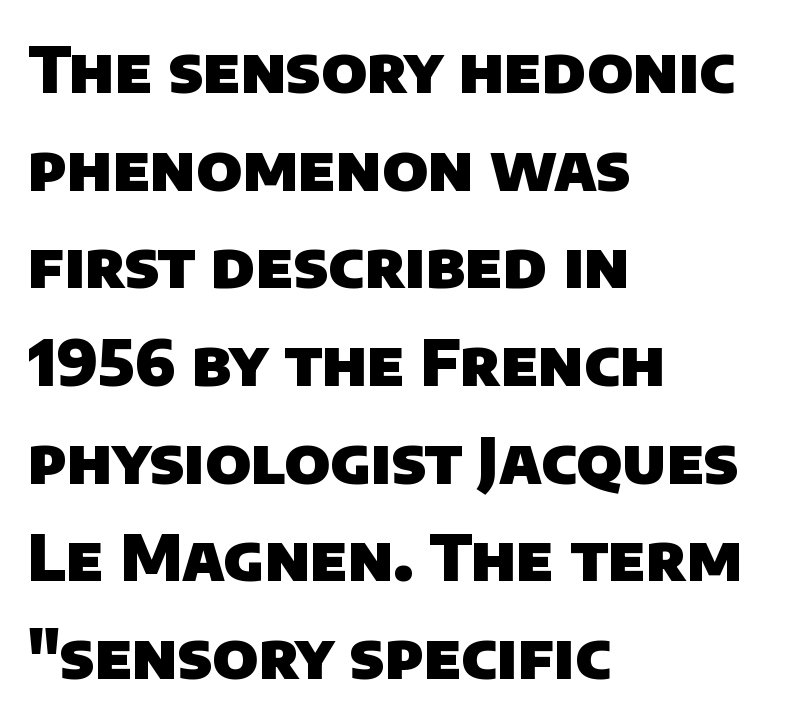
The letters are bold, with thick, heavy strokes. Examine the stroke ends and you'll find no serifs. Compared with a centered layout, this one pins lines to the left instead. The rendering keeps characters at their native spacing. Just letters on the line, the space beneath them empty. Varying glyph widths throughout — classic text-font behaviour.
